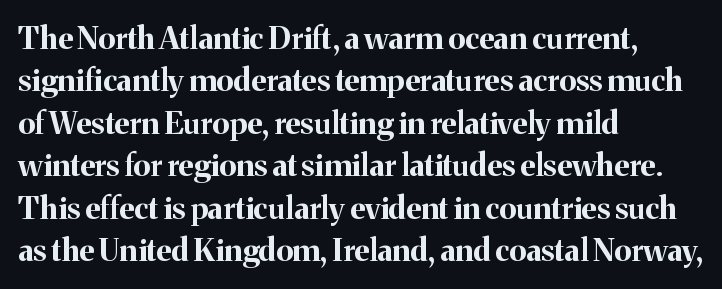
These lines are set flush left with a ragged right edge. Weight: bold. Honestly, there is no underline to notice here at all. The passage shown is typed in a proportional face where columns would drift.
